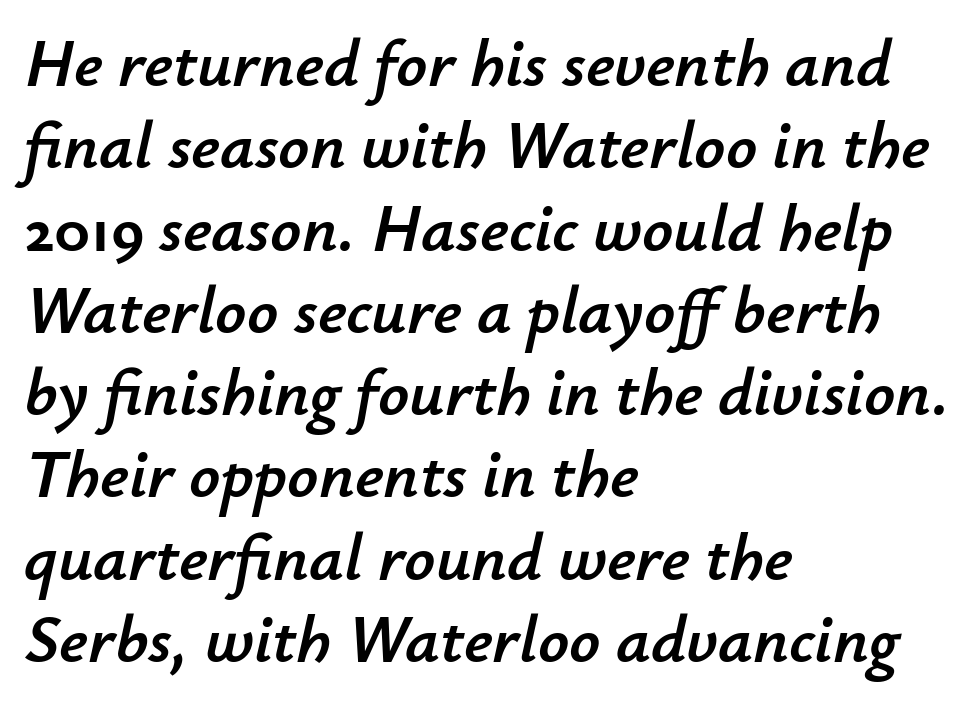
Unmarked baselines from the first word to the last. Honestly, the letter spacing is just normal — you wouldn't notice it. A typesetter would call this proportional, since set widths differ per character. The letters are slanted; this is an italic face. The text block is weighted toward the left margin, trailing off unevenly rightward.
